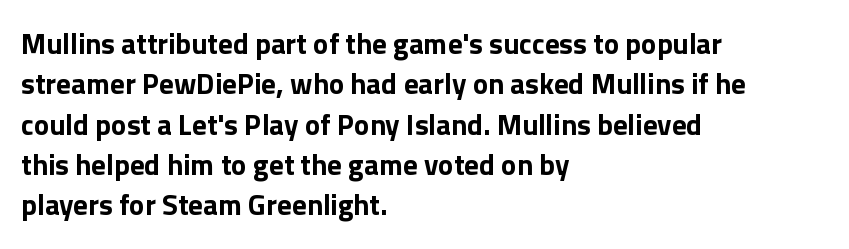
Q: Is the text bold? A: Yes.
Q: Is the text italic (slanted)? A: No, it is upright.
Q: Is the typeface a serif or a sans-serif typeface? A: Sans-serif.
Q: Is the text underlined? A: No.
Q: How is the paragraph aligned? A: Left-aligned.
Q: Is the spacing between letters normal or unusually wide? A: Normal.
Q: Is the spacing between lines tight, normal or loose? A: Normal.
Q: Width (condensed, normal, or wide)? A: Normal.
Q: x-height? A: Medium.
Q: Monospaced? A: No.
